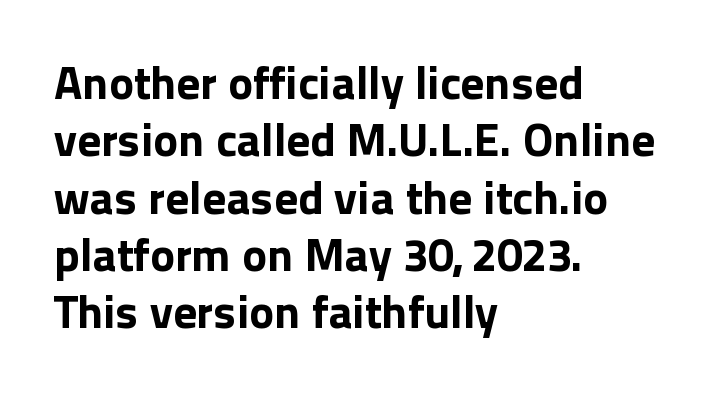
{"serif": "no", "italic": "no", "bold": "yes", "weight": "bold", "width": "normal", "x_height": "medium", "monospaced": "no", "underline": "no", "align": "left", "line_spacing_ratio": 1.22, "letter_spacing": "normal", "letter_spacing_em": 0.0, "glyph_px": 47}
